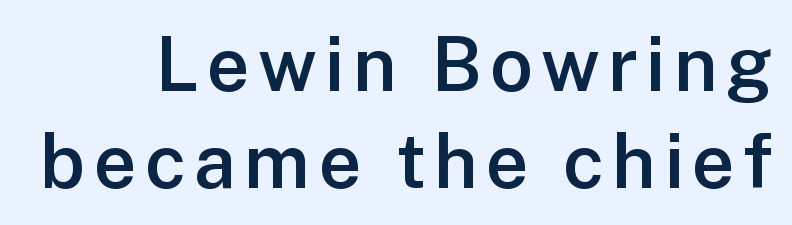
Q: Is the text bold? A: Semi-bold.
Q: Is the text italic (slanted)? A: No, it is upright.
Q: Is the typeface a serif or a sans-serif typeface? A: Sans-serif.
Q: Is the text underlined? A: No.
Q: Is the spacing between lines tight, normal or loose? A: Normal.
Q: Width (condensed, normal, or wide)? A: Normal.
Q: Stroke contrast? A: Low.
Q: x-height? A: Medium.
Q: Monospaced? A: No.
